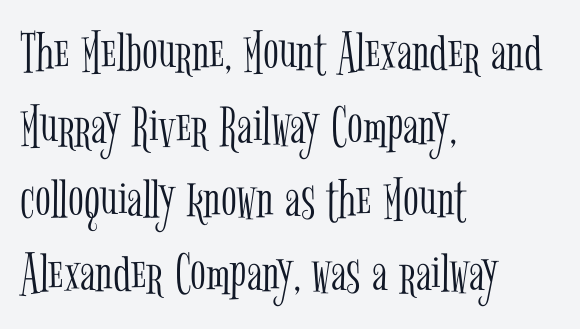
The image shows 58 px light, condensed serif type, upright; set left-aligned, normal line spacing (1.27x), normal letter spacing, not underlined; low stroke contrast and a medium x-height.
